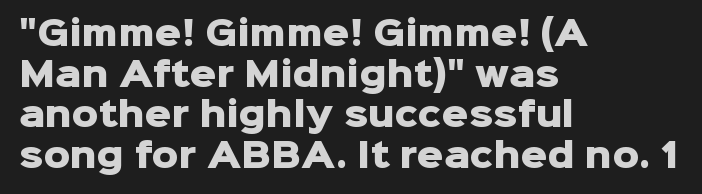
Q: Is the text bold? A: Yes.
Q: Is the text italic (slanted)? A: No, it is upright.
Q: Is the typeface a serif or a sans-serif typeface? A: Sans-serif.
Q: Is the text underlined? A: No.
Q: How is the paragraph aligned? A: Left-aligned.
Q: Is the spacing between letters normal or unusually wide? A: Normal.
Q: Width (condensed, normal, or wide)? A: Normal.
Q: Stroke contrast? A: Low.
Q: x-height? A: Medium.
Q: Monospaced? A: No.
